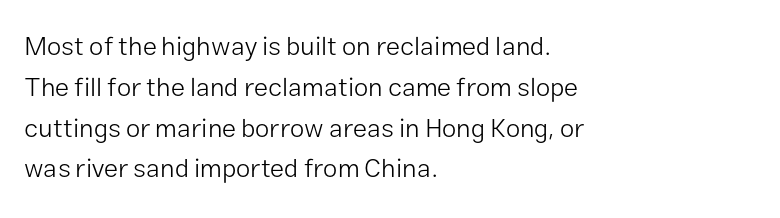
Q: Is the text bold? A: No.
Q: Is the text italic (slanted)? A: No, it is upright.
Q: Is the text underlined? A: No.
Q: How is the paragraph aligned? A: Left-aligned.
Q: Is the spacing between letters normal or unusually wide? A: Normal.
Q: Is the spacing between lines tight, normal or loose? A: Normal.
